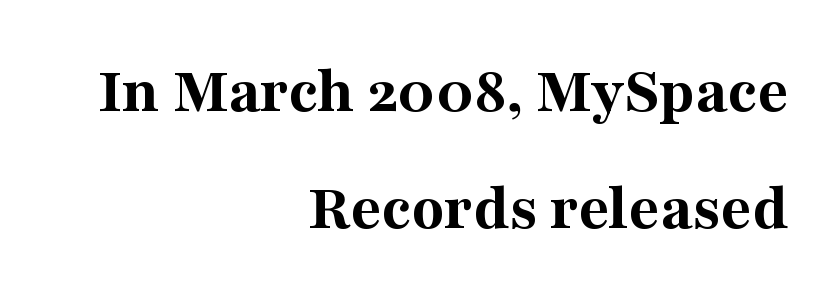
Q: Is the text bold? A: Yes.
Q: Is the text italic (slanted)? A: No, it is upright.
Q: Is the typeface a serif or a sans-serif typeface? A: Serif.
Q: Is the text underlined? A: No.
Q: How is the paragraph aligned? A: Right-aligned.
Q: Is the spacing between letters normal or unusually wide? A: Normal.
Q: Width (condensed, normal, or wide)? A: Normal.
Q: Stroke contrast? A: Medium.
Q: x-height? A: Medium.
Q: Monospaced? A: No.
